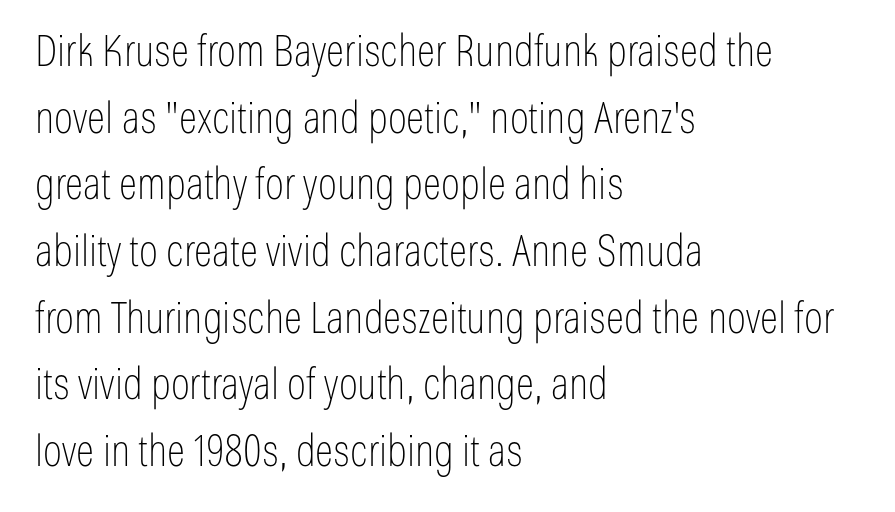
Check where the strokes stop: nothing finishes them off — pure sans. If you measured baseline to baseline, you'd find a middling distance. The area under the type is left untouched. Short note: letters normally spaced. Every character sits straight up, as roman type does. Weight: regular or lighter.
